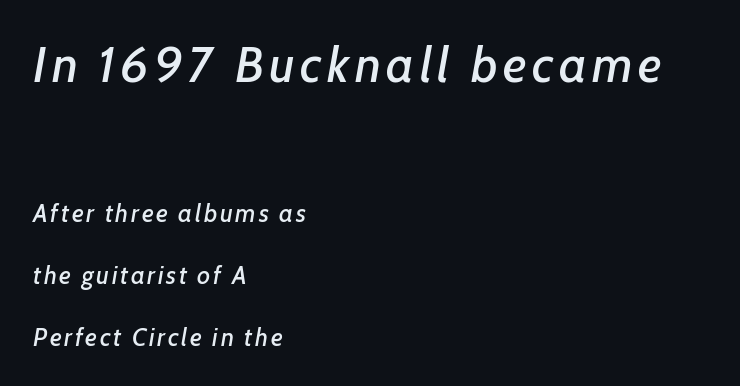
Of the two passages, the one on top uses the larger point size. Tall strokes in this sample are angled rather than plumb. The space beneath each line is pristine and unruled. Notice the wide empty band between every row — that's loose leading. Line beginnings align vertically; line endings do not. The face used here is proportionally spaced, like ordinary book or web type.
